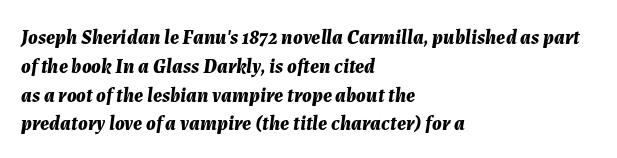
{"italic": "yes", "lean": "right", "slant_degrees": 7, "bold": "yes", "underline": "no", "align": "left", "line_spacing": "normal", "line_spacing_ratio": 1.44, "letter_spacing": "normal", "letter_spacing_em": 0.0, "glyph_px": 20}
